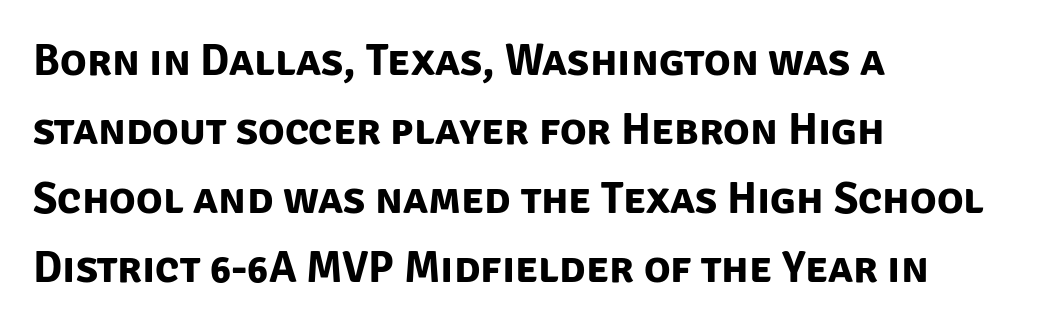
{"serif": "no", "bold": "yes", "weight": "bold", "width": "normal", "stroke_contrast": "low", "x_height": "large", "monospaced": "no", "underline": "no", "align": "left", "line_spacing": "normal", "line_spacing_ratio": 1.57, "letter_spacing": "normal", "letter_spacing_em": 0.0, "glyph_px": 44}
